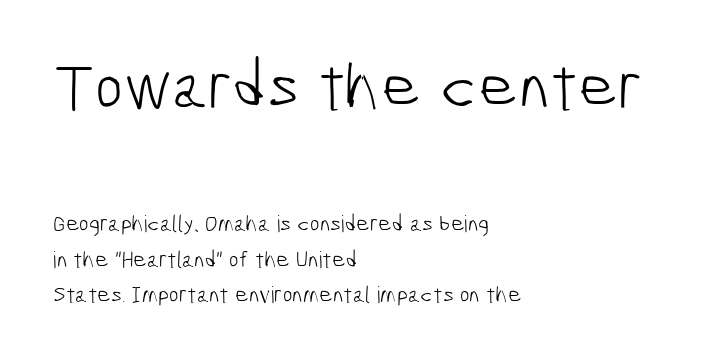
Rows of type keep a routine distance in the vertical direction. A typesetter would label this face a sans. Is the stroke heavy? The answer is a plain regular-or-lighter. The line texture is even and compact thanks to regular tracking. Underlining? Definitely not there. The rendering shrinks the type as you move from the upper chunk to the lower.
